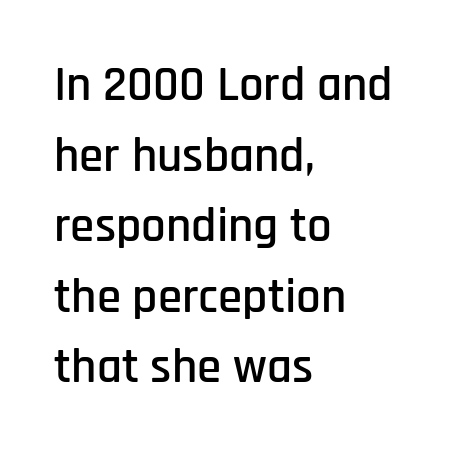
The image shows 49 px condensed sans-serif type, upright; set left-aligned, normal line spacing (1.44x), normal letter spacing, not underlined; low stroke contrast and a large x-height.
